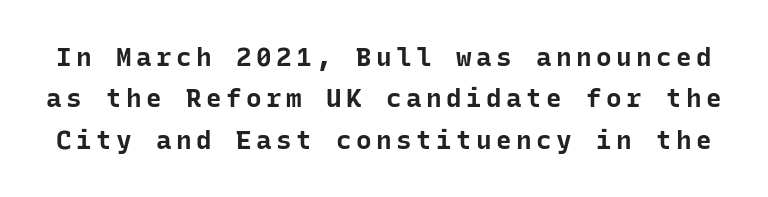
Q: Is the text bold? A: Yes.
Q: Is the text italic (slanted)? A: No, it is upright.
Q: Is the text underlined? A: No.
Q: Is the spacing between lines tight, normal or loose? A: Normal.
